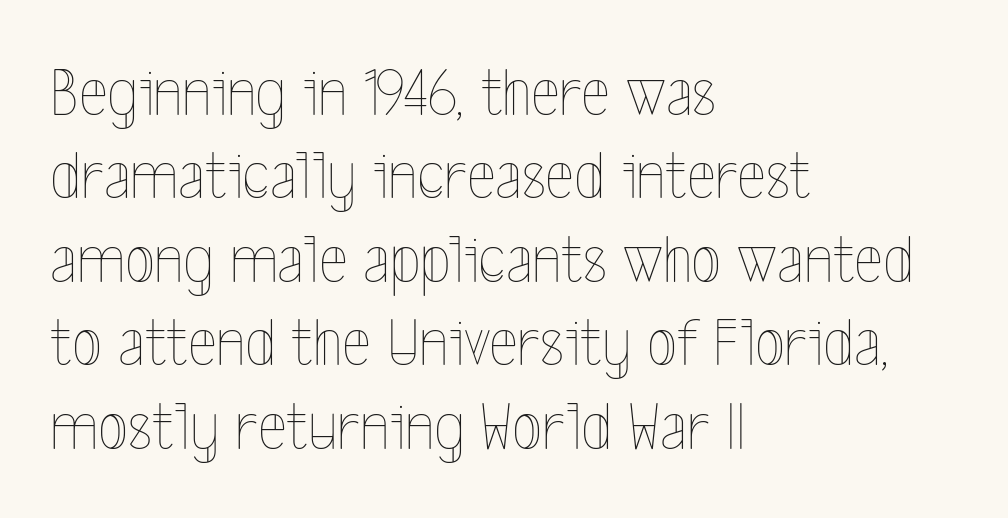
Each word holds together tightly as a unit, with standard inter-letter gaps. Horizontal alignment here is leftward, the default for most running prose. Nope, not italic — everything's standing straight. No word sits above an underline. The font is comparable to plain body text, perhaps lighter.
